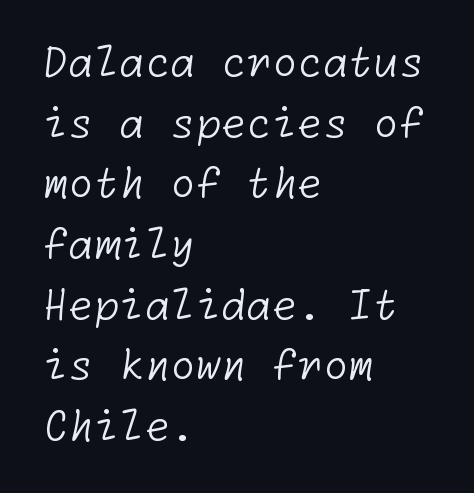
Q: Is the text bold? A: No.
Q: Is the typeface a serif or a sans-serif typeface? A: Sans-serif.
Q: Is the text underlined? A: No.
Q: How is the paragraph aligned? A: Left-aligned.
Q: Is the spacing between letters normal or unusually wide? A: Normal.
Q: Is the spacing between lines tight, normal or loose? A: Normal.
Q: Width (condensed, normal, or wide)? A: Normal.
Q: Stroke contrast? A: Low.
Q: x-height? A: Medium.
